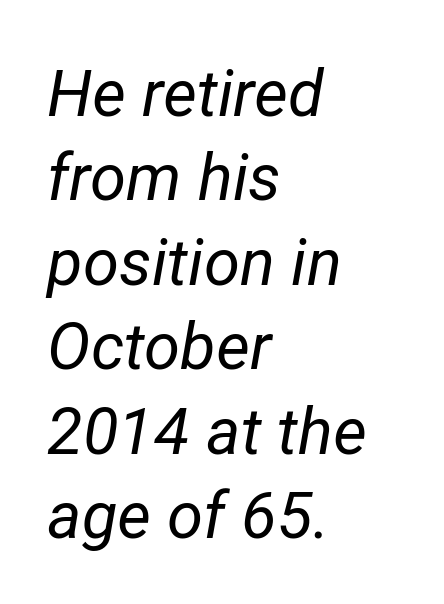
{"italic": "yes", "lean": "right", "slant_degrees": 12, "bold": "no", "weight": "regular", "width": "normal", "stroke_contrast": "low", "x_height": "medium", "monospaced": "no", "underline": "no", "align": "left", "line_spacing": "normal", "line_spacing_ratio": 1.3, "letter_spacing": "normal", "letter_spacing_em": 0.0, "glyph_px": 65}
